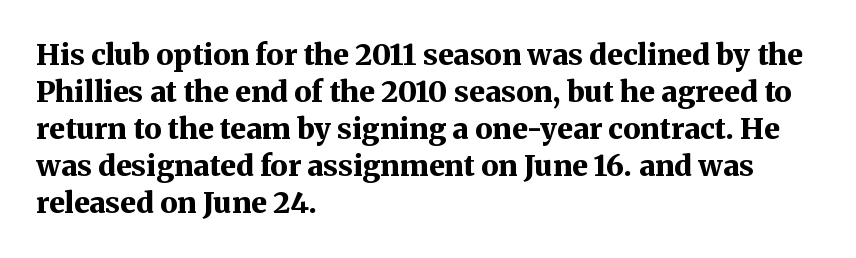
The letterforms sit shoulder to shoulder at normal distance. Leading matches the norm, producing a regular column. Type without underlining. The type sits square on the baseline with zero lean. Typographically, this falls in the serif category.
